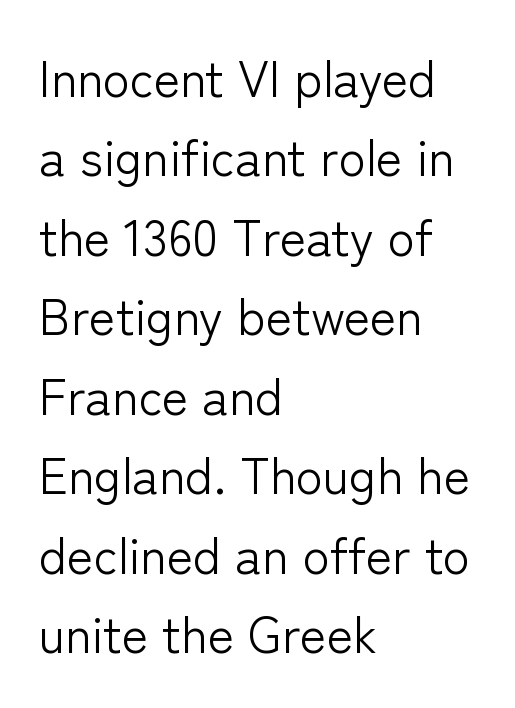
{"serif": "no", "italic": "no", "bold": "no", "weight": "light", "width": "normal", "stroke_contrast": "low", "x_height": "medium", "monospaced": "no", "underline": "no", "align": "left", "line_spacing": "normal", "line_spacing_ratio": 1.59, "letter_spacing": "normal", "letter_spacing_em": 0.0, "glyph_px": 50}
